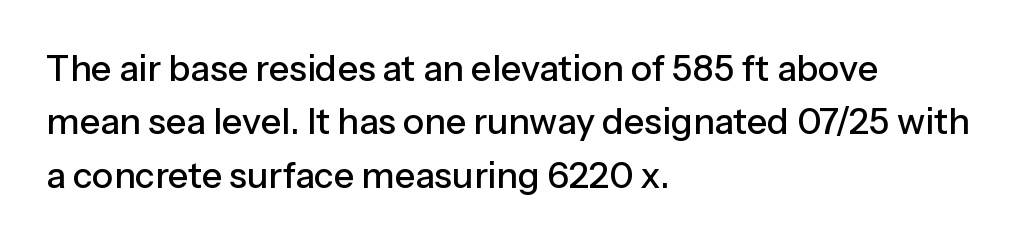
The image shows 36 px sans-serif type, upright; set left-aligned, normal line spacing (1.48x), normal letter spacing, not underlined; low stroke contrast and a medium x-height.
